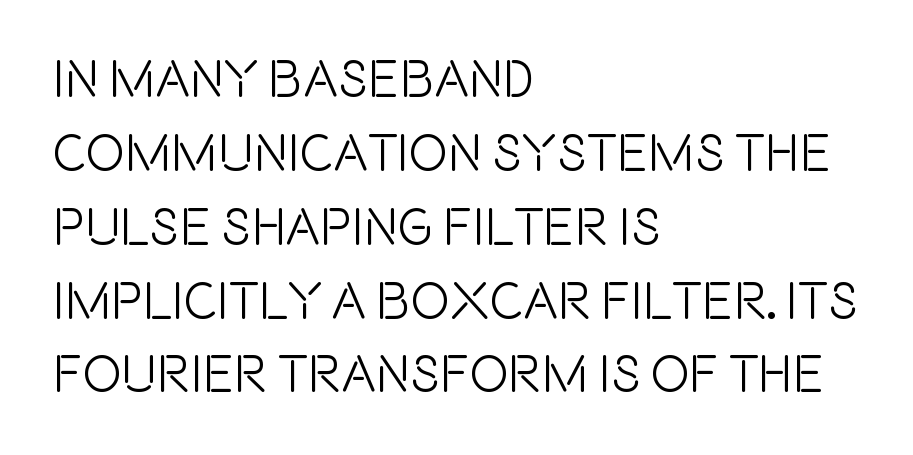
Short and long lines alike share a common starting point at left. A typesetter would mark this as roman, not italic. Proportional: the letters do not fall into vertical columns. Observe the absence of serifs on each vertical stroke in this sample. These lines sit exactly where default settings would place them. Descenders are the only things crossing below the line.
